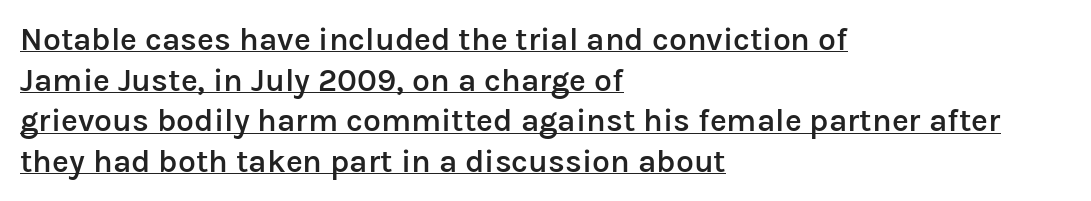
Underlined type. This sample uses a sans-serif face. How are the letters spaced? Ordinarily, with no added tracking. These lines sit exactly where default settings would place them.
